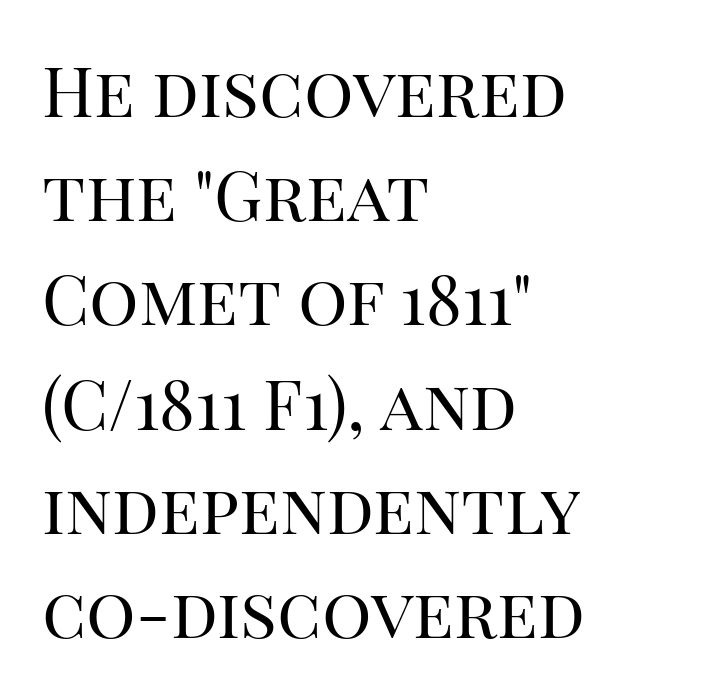
The image shows 69 px regular-weight serif type, upright; set left-aligned, normal line spacing (1.51x), normal letter spacing, not underlined; high stroke contrast and a large x-height.
